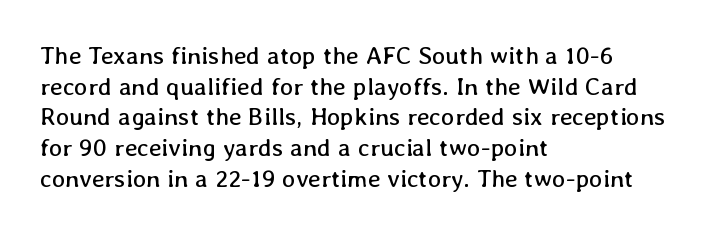
{"italic": "no", "bold": "no", "underline": "no", "align": "left", "line_spacing_ratio": 1.23, "letter_spacing": "normal", "letter_spacing_em": 0.0, "glyph_px": 25}
